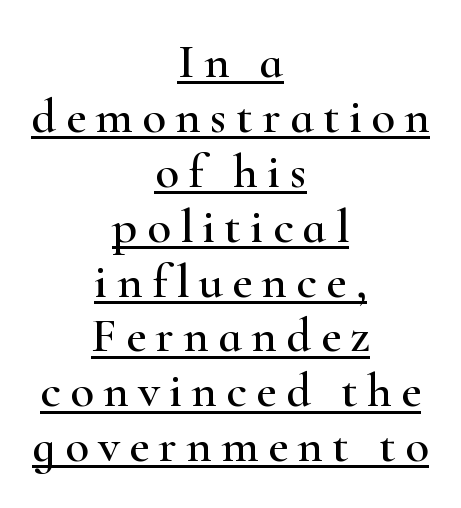
A baseline rule has been typeset under these characters. The text block is weighted toward neither margin, spreading evenly from the middle. Varying glyph widths throughout — classic text-font behaviour. This block would grow much taller if given ordinary leading; it's compressed now. Does the type have serifs? Yes, each stem ends in a small foot.
